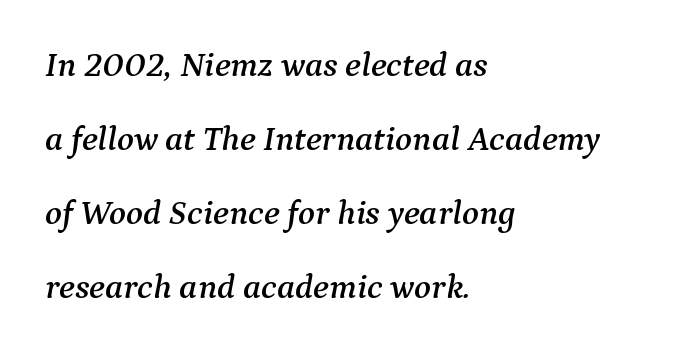
{"serif": "yes", "italic": "yes", "lean": "right", "slant_degrees": 9, "width": "normal", "stroke_contrast": "medium", "x_height": "medium", "monospaced": "no", "underline": "no", "align": "left", "line_spacing": "loose", "line_spacing_ratio": 2.11, "letter_spacing": "normal", "letter_spacing_em": 0.0, "glyph_px": 35}
